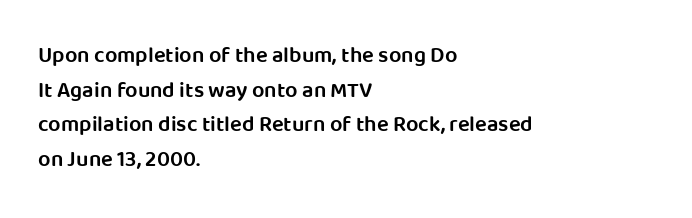
The font's upright variant was chosen for this text. Is the letter spacing exaggerated? No — it looks like the ordinary default. The face used here is a semibold: visibly heavier than regular, lighter than bold. Students, observe: this is what conventionally led text looks like. Every row of glyphs begins at an identical x-position on the left. Words float on clear page, feet unadorned.
